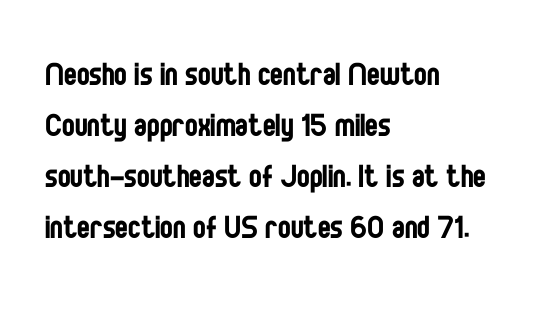
Q: Is the text bold? A: No.
Q: Is the text italic (slanted)? A: No, it is upright.
Q: Is the typeface a serif or a sans-serif typeface? A: Sans-serif.
Q: Is the text underlined? A: No.
Q: How is the paragraph aligned? A: Left-aligned.
Q: Is the spacing between letters normal or unusually wide? A: Normal.
Q: Is the spacing between lines tight, normal or loose? A: Normal.
Q: Width (condensed, normal, or wide)? A: Condensed.
Q: Stroke contrast? A: Low.
Q: x-height? A: Large.
Q: Monospaced? A: No.
